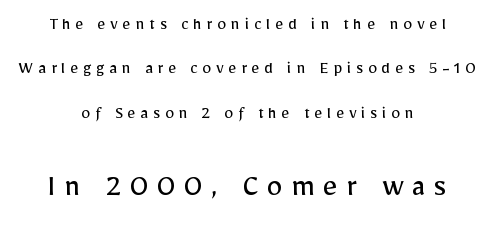
The image shows 32 px regular-weight sans-serif type, upright; set centered, loose line spacing (2.46x), unusually wide letter spacing (+0.26 em), not underlined; the second (bottom) block is 1.78x larger; low stroke contrast and a medium x-height.
